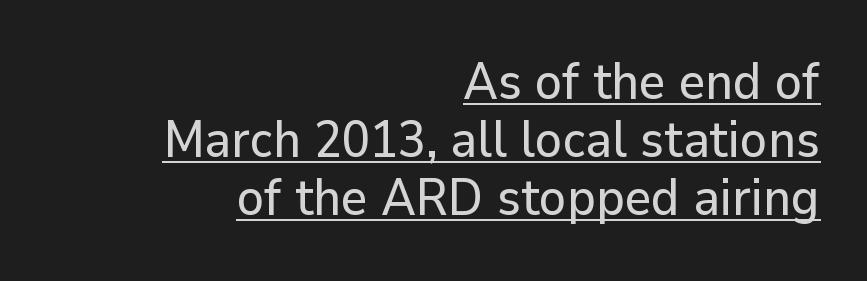
{"serif": "no", "italic": "no", "width": "normal", "stroke_contrast": "low", "x_height": "medium", "monospaced": "no", "underline": "yes", "align": "right", "line_spacing": "tight", "line_spacing_ratio": 1.14, "letter_spacing": "normal", "letter_spacing_em": 0.0, "glyph_px": 51}
